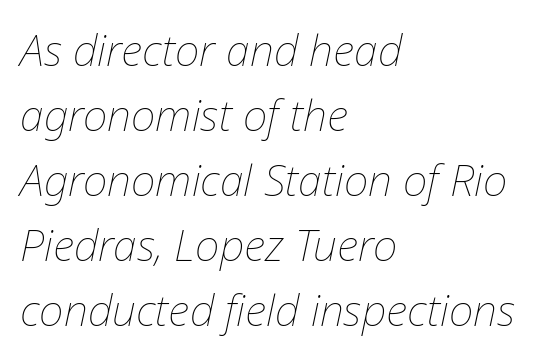
The line-height multiplier appears to be the usual default. The paragraph has a hard left edge and a soft right edge. Looks like regular typesetting: each glyph gets only the width it needs. Every character sits at an angle, as italics do.
